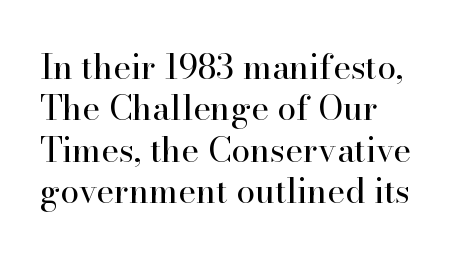
Stroke thickness stays within the range of a standard reading face or lighter. Ascenders rise straight up at ninety degrees. The line texture is even and compact thanks to regular tracking. Proportional: the letters do not fall into vertical columns. The strip under each line holds only bare page.
